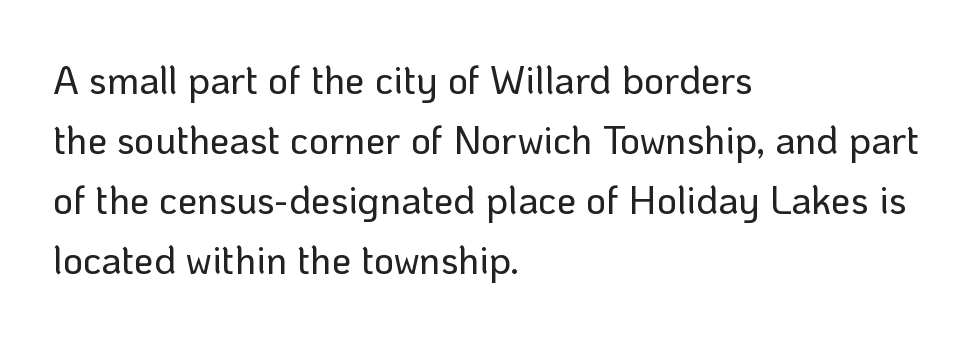
One-word summary of the alignment: left. It's the straight-up-and-down kind of type. Caption: standard tracking, unaltered. Each letter keeps its own natural width here, so spacing adapts to shape.
